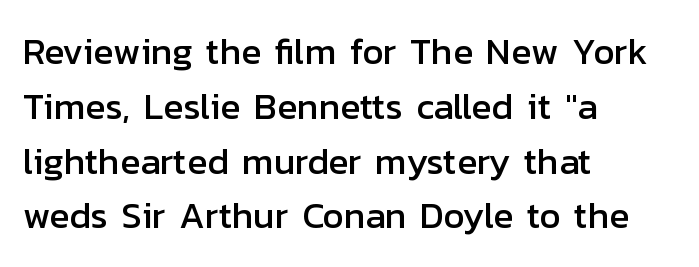
Q: Is the text italic (slanted)? A: No, it is upright.
Q: Is the typeface a serif or a sans-serif typeface? A: Sans-serif.
Q: Is the text underlined? A: No.
Q: How is the paragraph aligned? A: Left-aligned.
Q: Is the spacing between letters normal or unusually wide? A: Normal.
Q: Is the spacing between lines tight, normal or loose? A: Normal.
Q: Width (condensed, normal, or wide)? A: Normal.
Q: Stroke contrast? A: Low.
Q: x-height? A: Medium.
Q: Monospaced? A: No.
